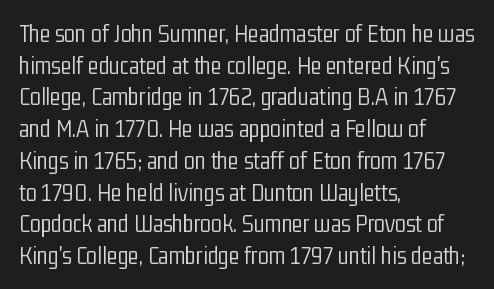
{"italic": "no", "bold": "no", "underline": "no", "align": "left", "line_spacing": "normal", "line_spacing_ratio": 1.27, "letter_spacing": "normal", "letter_spacing_em": 0.0, "glyph_px": 25}
